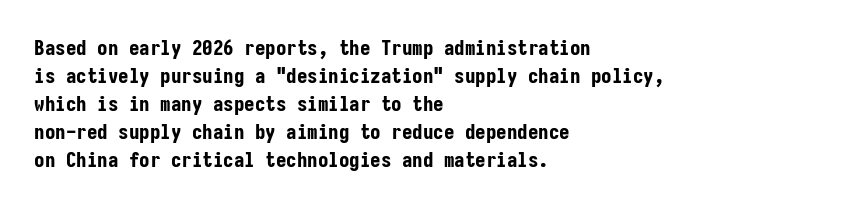
Style check: upright. Reading down the block, your eye returns to a fixed left position each line. This rendering leaves character spacing at its baseline value. Check under the words: just untouched page.
